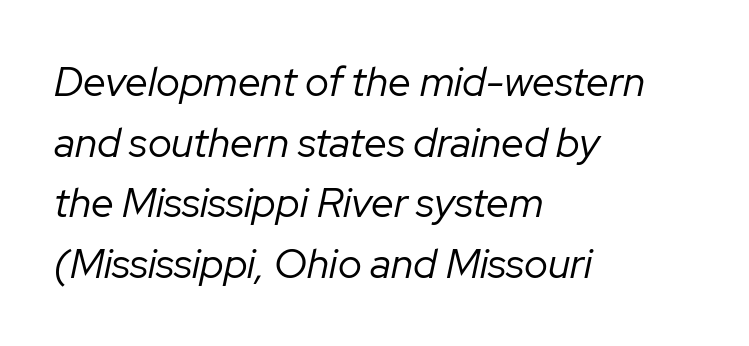
The image shows 41 px regular-weight type, italic (leaning right); set left-aligned, normal line spacing (1.48x), normal letter spacing, not underlined; low stroke contrast and a medium x-height.
